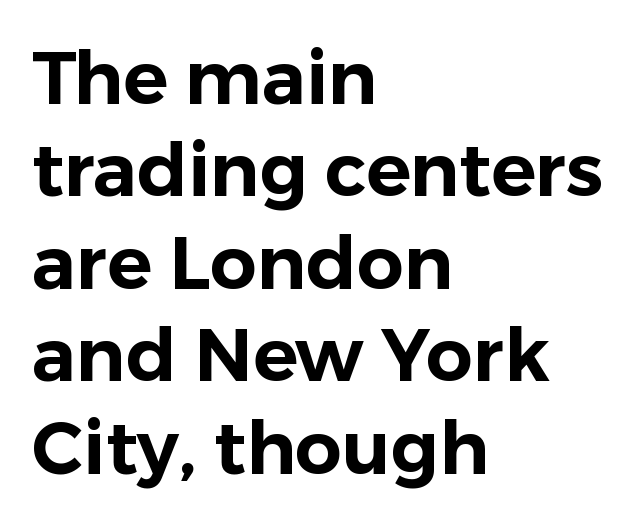
Q: Is the text italic (slanted)? A: No, it is upright.
Q: Is the typeface a serif or a sans-serif typeface? A: Sans-serif.
Q: Is the text underlined? A: No.
Q: How is the paragraph aligned? A: Left-aligned.
Q: Is the spacing between letters normal or unusually wide? A: Normal.
Q: Is the spacing between lines tight, normal or loose? A: Normal.
Q: Width (condensed, normal, or wide)? A: Normal.
Q: Stroke contrast? A: Low.
Q: x-height? A: Medium.
Q: Monospaced? A: No.
